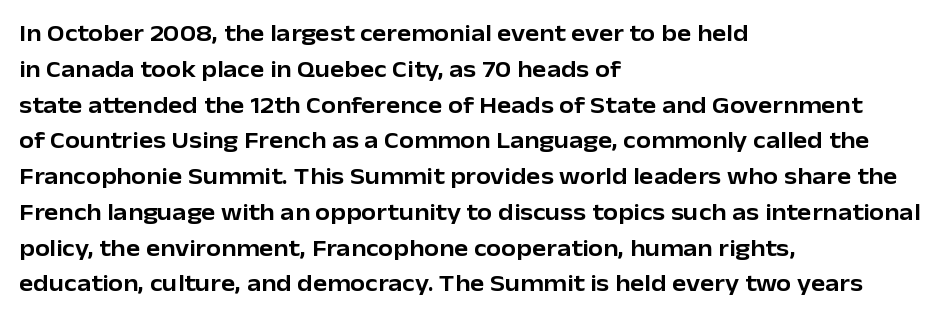
Q: Is the text italic (slanted)? A: No, it is upright.
Q: Is the text underlined? A: No.
Q: How is the paragraph aligned? A: Left-aligned.
Q: Is the spacing between letters normal or unusually wide? A: Normal.
Q: Is the spacing between lines tight, normal or loose? A: Normal.
